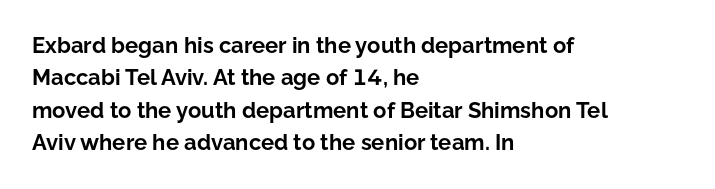
Q: Is the text bold? A: Yes.
Q: Is the text italic (slanted)? A: No, it is upright.
Q: Is the text underlined? A: No.
Q: How is the paragraph aligned? A: Left-aligned.
Q: Is the spacing between letters normal or unusually wide? A: Normal.
Q: Is the spacing between lines tight, normal or loose? A: Normal.
